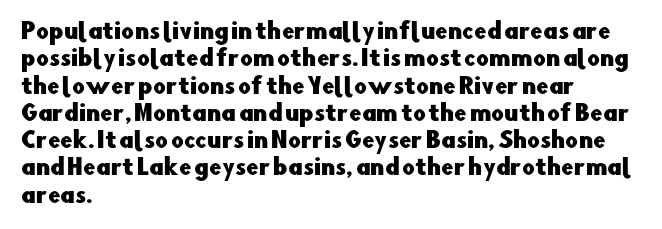
The lines are quadded left. Bare-footed words on every line. Notice how the stems are strictly vertical — no italics here. The gaps between neighbouring characters are ordinary and unremarkable.
